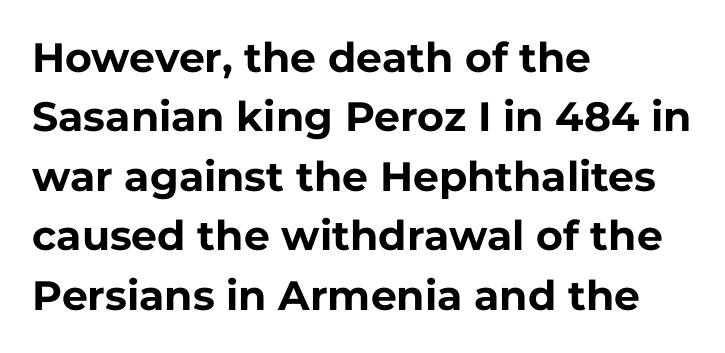
Q: Is the text bold? A: Yes.
Q: Is the text italic (slanted)? A: No, it is upright.
Q: Is the typeface a serif or a sans-serif typeface? A: Sans-serif.
Q: Is the text underlined? A: No.
Q: How is the paragraph aligned? A: Left-aligned.
Q: Is the spacing between letters normal or unusually wide? A: Normal.
Q: Is the spacing between lines tight, normal or loose? A: Normal.
Q: Width (condensed, normal, or wide)? A: Normal.
Q: Stroke contrast? A: Low.
Q: x-height? A: Medium.
Q: Monospaced? A: No.
